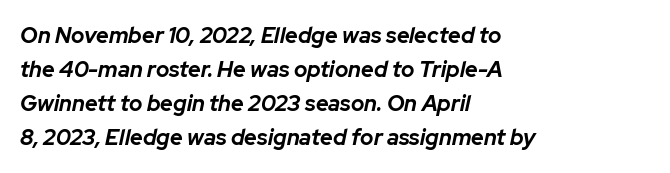
The image shows 22 px bold type, italic (leaning right); set left-aligned, normal line spacing (1.55x), normal letter spacing, not underlined.
